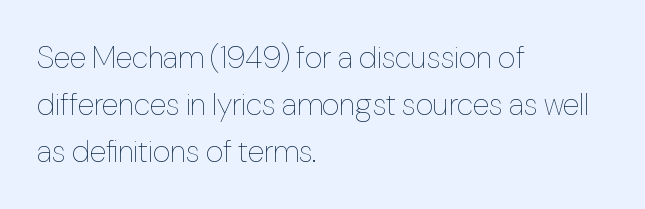
No italicization has been applied; the sample stays upright. Successive baselines arrive at the customary interval. Typeset ragged right — the left edge is the straight one. Is this a fixed-width face? No — the glyphs have proportional, varying widths.
